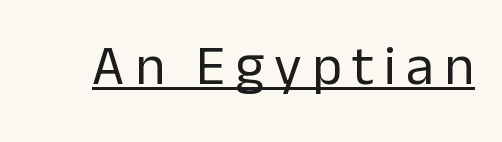
The image shows 56 px regular-weight sans-serif type, upright; set underlined; low stroke contrast and a medium x-height.
